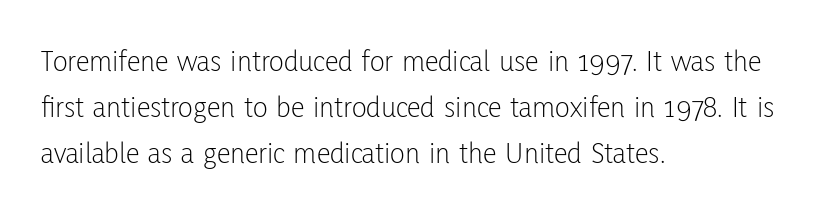
The image shows 31 px light, condensed sans-serif type, upright; set left-aligned, normal line spacing (1.49x), normal letter spacing, not underlined; low stroke contrast and a medium x-height.
